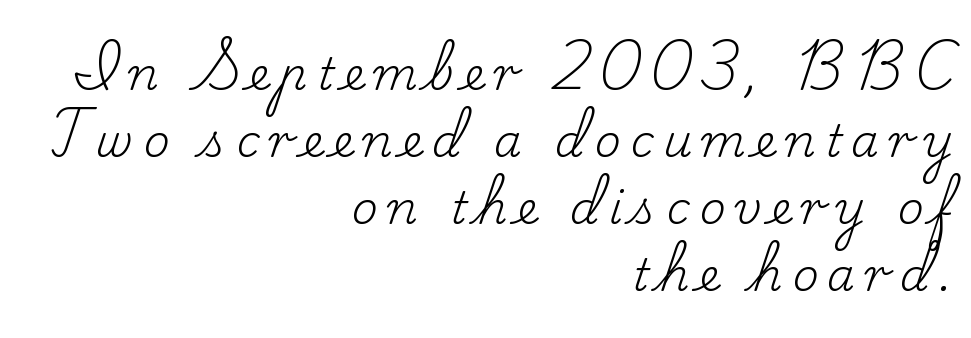
{"serif": "yes", "bold": "no", "weight": "regular", "width": "normal", "stroke_contrast": "low", "x_height": "small", "monospaced": "no", "underline": "no", "align": "right", "line_spacing": "normal", "line_spacing_ratio": 1.49, "letter_spacing": "wide", "letter_spacing_em": 0.21, "glyph_px": 45}
